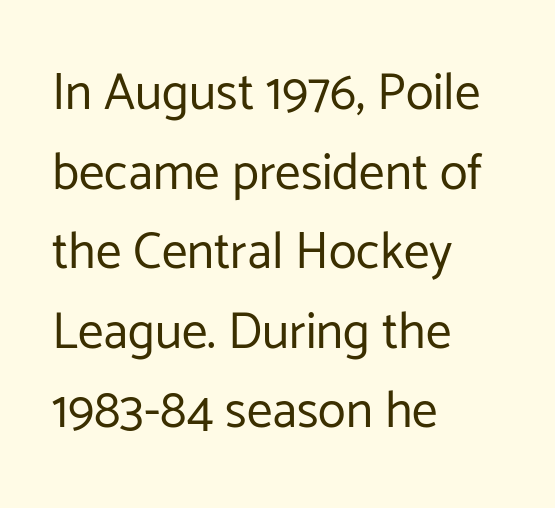
The type is set solid horizontally, with unmodified tracking. This is the regular roman posture of the typeface. Caption: multi-line text, flush left, ragged right. These lines are rendered in a variable-pitch font. This rendering features lettering with no underline.
